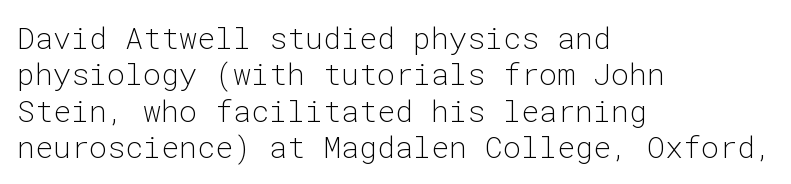
{"serif": "no", "italic": "no", "bold": "no", "weight": "light", "width": "normal", "stroke_contrast": "low", "x_height": "medium", "monospaced": "yes", "underline": "no", "align": "left", "line_spacing_ratio": 1.21, "letter_spacing": "normal", "letter_spacing_em": 0.0, "glyph_px": 30}
